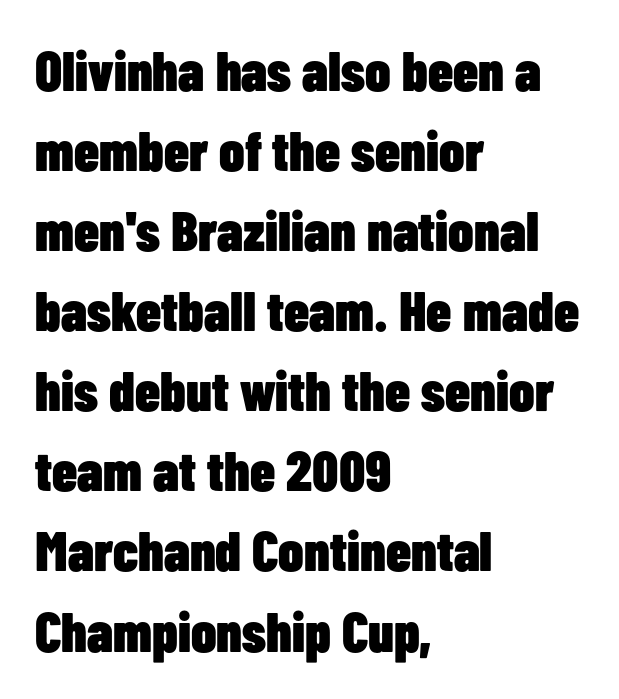
Q: Is the text bold? A: Yes.
Q: Is the text italic (slanted)? A: No, it is upright.
Q: Is the typeface a serif or a sans-serif typeface? A: Sans-serif.
Q: Is the text underlined? A: No.
Q: How is the paragraph aligned? A: Left-aligned.
Q: Is the spacing between letters normal or unusually wide? A: Normal.
Q: Is the spacing between lines tight, normal or loose? A: Normal.
Q: Width (condensed, normal, or wide)? A: Condensed.
Q: Stroke contrast? A: Low.
Q: x-height? A: Medium.
Q: Monospaced? A: No.
